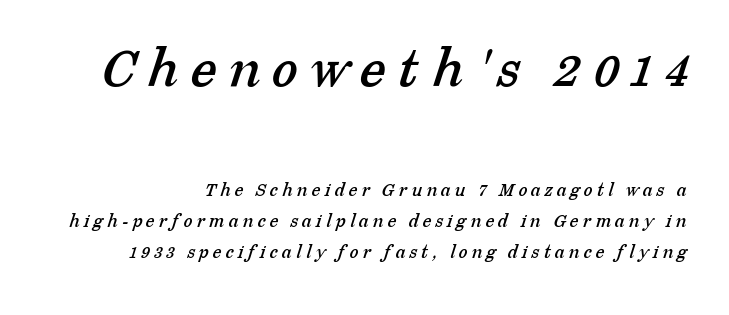
Q: Is the typeface a serif or a sans-serif typeface? A: Serif.
Q: Is the text underlined? A: No.
Q: Is the spacing between letters normal or unusually wide? A: Unusually wide.
Q: Is the spacing between lines tight, normal or loose? A: Normal.
Q: Which block of text is set in a larger size, the first (top) or the second (bottom)? A: The first (top) one.
Q: Width (condensed, normal, or wide)? A: Normal.
Q: Stroke contrast? A: Low.
Q: x-height? A: Medium.
Q: Monospaced? A: No.
